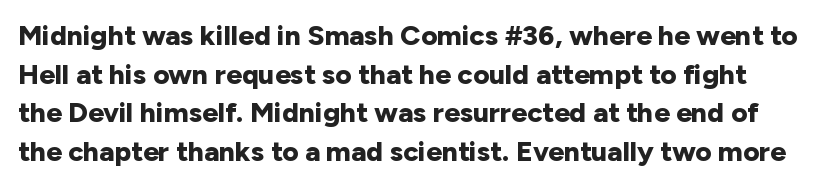
The image shows 28 px bold sans-serif type, upright; set normal line spacing (1.38x), normal letter spacing, not underlined; low stroke contrast and a medium x-height.
